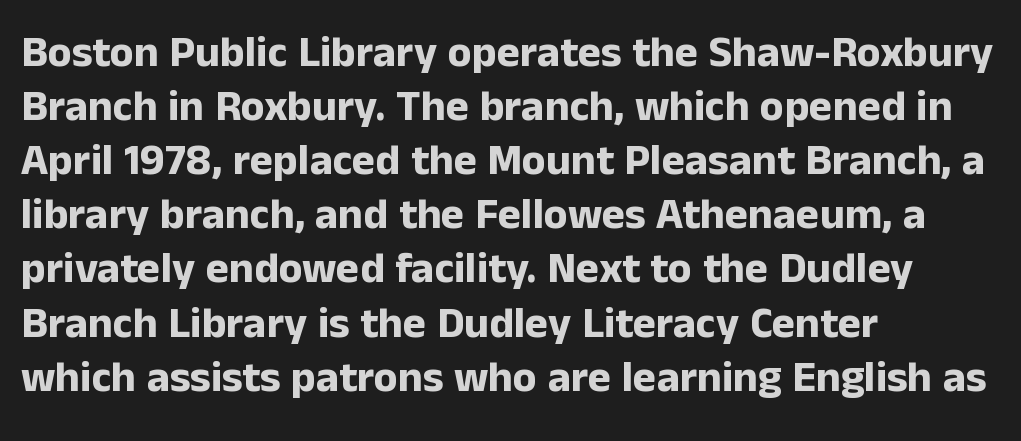
Standard letterfit; no display-style spreading of the glyphs. The typesetter chose a ragged-right arrangement here. Character widths vary here, with narrow letters taking less room than wide ones. Nope, no serifs anywhere on these letters. Strong, thick strokes mark this as bold type.
